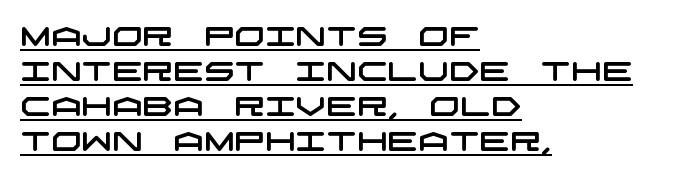
The image shows 27 px text type; set left-aligned, normal line spacing (1.3x), normal letter spacing, underlined.
